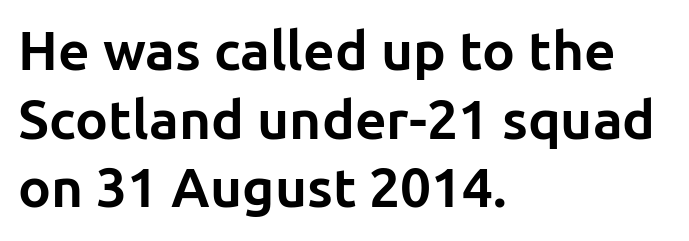
Style check: upright. You can tell from the bare stems that sans-serif type was used. Short and long lines alike share a common starting point at left. Line spacing here is normal. This sample uses plain, unmodified letter spacing.
